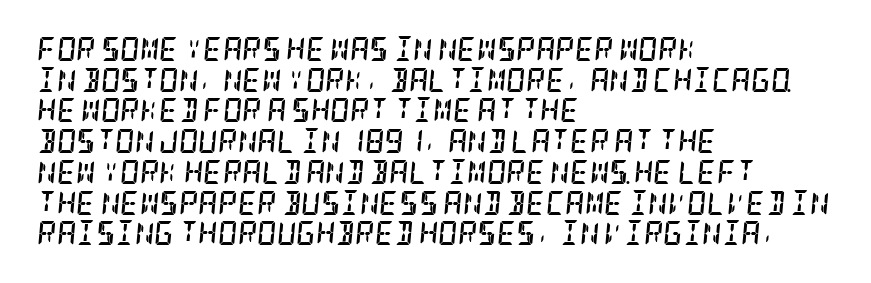
{"italic": "yes", "lean": "right", "slant_degrees": 5, "bold": "yes", "underline": "no", "align": "left", "line_spacing": "normal", "line_spacing_ratio": 1.28, "letter_spacing": "normal", "letter_spacing_em": 0.0, "glyph_px": 24}
